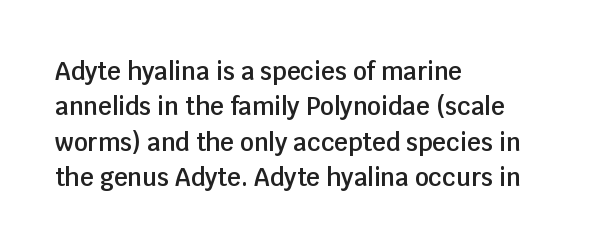
The image shows 24 px text type, upright; set left-aligned, normal line spacing (1.47x), normal letter spacing, not underlined.
